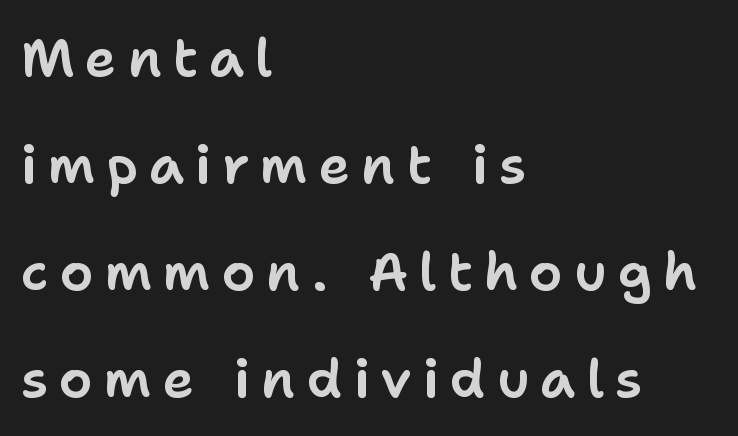
Caption: expanded tracking, letters set apart. The specimen omits any rule beneath the text block's lines. This sample uses a sans-serif face. The paragraph has a hard left edge and a soft right edge.
